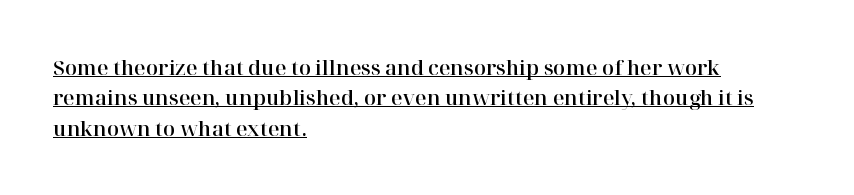
{"italic": "no", "underline": "yes", "align": "left", "line_spacing": "normal", "line_spacing_ratio": 1.52, "letter_spacing": "normal", "letter_spacing_em": 0.0, "glyph_px": 20}
